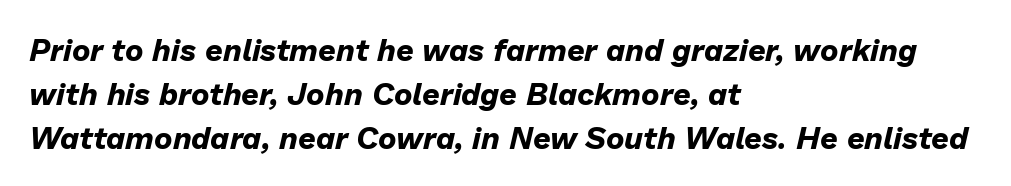
The image shows 31 px bold type, italic (leaning right); set left-aligned, normal line spacing (1.42x), normal letter spacing, not underlined; low stroke contrast and a medium x-height.
